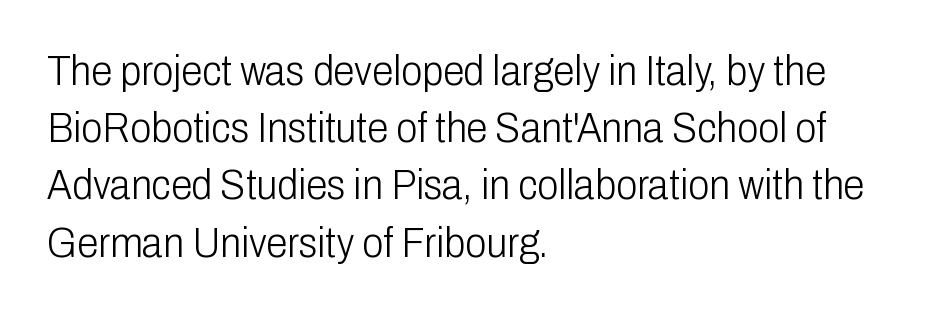
{"serif": "no", "italic": "no", "bold": "no", "weight": "light", "width": "condensed", "stroke_contrast": "low", "x_height": "medium", "monospaced": "no", "underline": "no", "align": "left", "line_spacing": "normal", "line_spacing_ratio": 1.33, "letter_spacing": "normal", "letter_spacing_em": 0.0, "glyph_px": 43}
